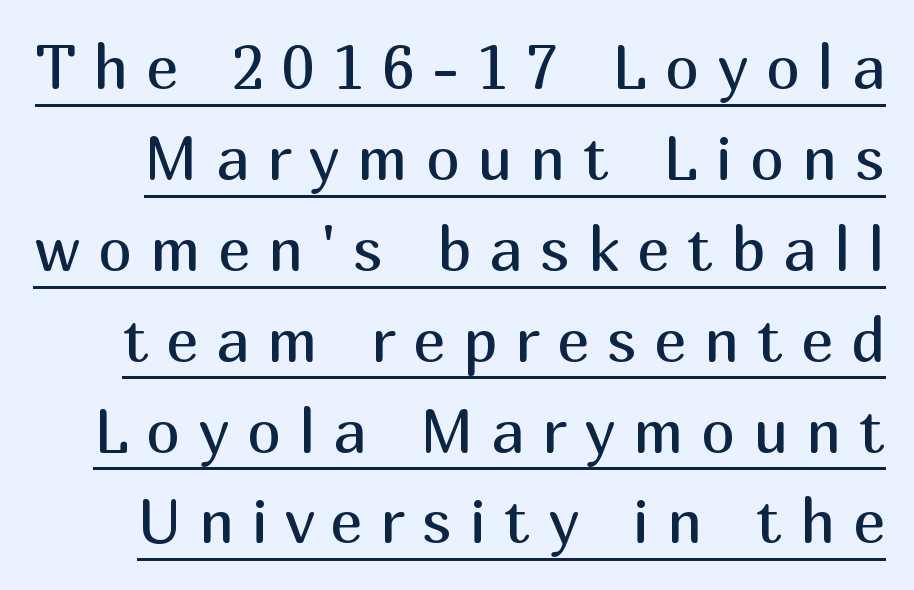
The image shows 61 px regular-weight sans-serif type, upright; set normal line spacing (1.49x), unusually wide letter spacing (+0.29 em), underlined; medium stroke contrast and a medium x-height.
